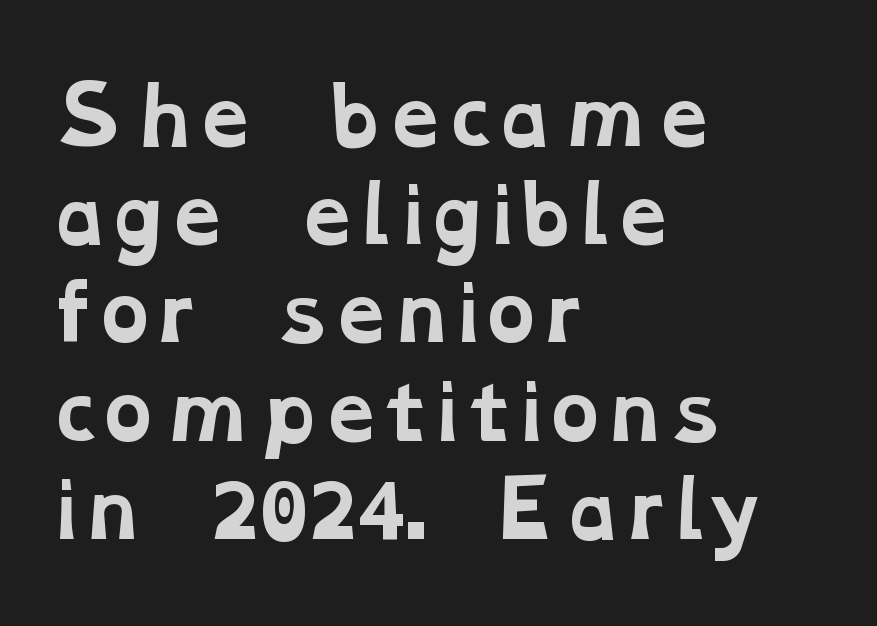
Q: Is the text bold? A: Yes.
Q: Is the typeface a serif or a sans-serif typeface? A: Serif.
Q: Is the text underlined? A: No.
Q: How is the paragraph aligned? A: Left-aligned.
Q: Is the spacing between letters normal or unusually wide? A: Normal.
Q: Is the spacing between lines tight, normal or loose? A: Normal.
Q: Width (condensed, normal, or wide)? A: Wide.
Q: Stroke contrast? A: Low.
Q: x-height? A: Medium.
Q: Monospaced? A: No.
